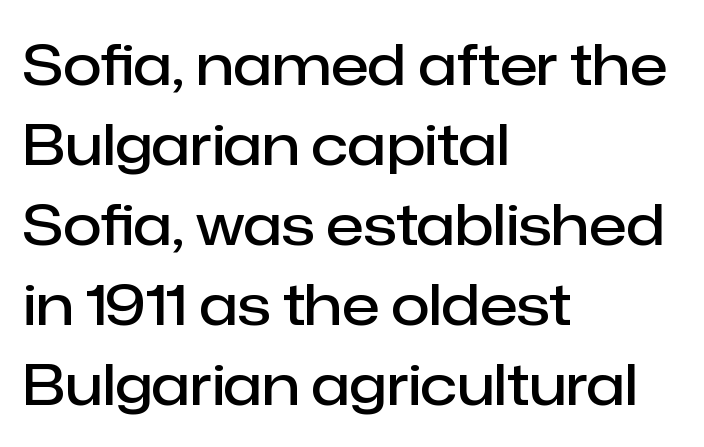
Q: Is the text bold? A: Semi-bold.
Q: Is the text italic (slanted)? A: No, it is upright.
Q: Is the typeface a serif or a sans-serif typeface? A: Sans-serif.
Q: Is the text underlined? A: No.
Q: How is the paragraph aligned? A: Left-aligned.
Q: Is the spacing between letters normal or unusually wide? A: Normal.
Q: Is the spacing between lines tight, normal or loose? A: Normal.
Q: Width (condensed, normal, or wide)? A: Normal.
Q: Stroke contrast? A: Low.
Q: x-height? A: Medium.
Q: Monospaced? A: No.
